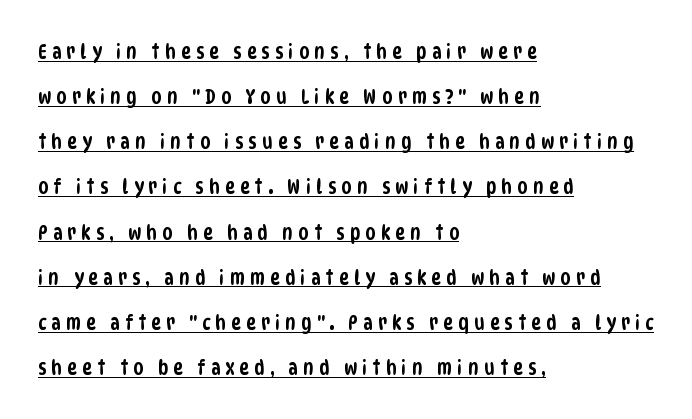
The image shows 21 px text type; set left-aligned, loose line spacing (2.15x), unusually wide letter spacing (+0.24 em), underlined.
